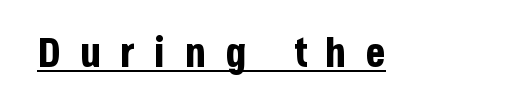
{"serif": "no", "italic": "no", "bold": "yes", "weight": "bold", "width": "condensed", "stroke_contrast": "low", "x_height": "large", "monospaced": "no", "underline": "yes", "letter_spacing": "wide", "letter_spacing_em": 0.46, "glyph_px": 41}
